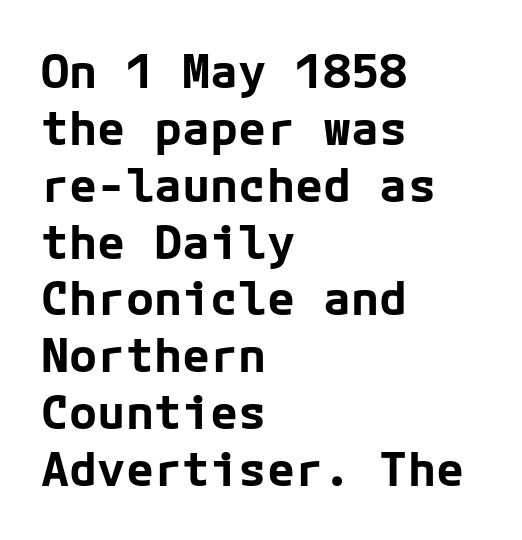
Q: Is the text bold? A: Yes.
Q: Is the text italic (slanted)? A: No, it is upright.
Q: Is the typeface a serif or a sans-serif typeface? A: Sans-serif.
Q: Is the text underlined? A: No.
Q: How is the paragraph aligned? A: Left-aligned.
Q: Is the spacing between letters normal or unusually wide? A: Normal.
Q: Width (condensed, normal, or wide)? A: Normal.
Q: Stroke contrast? A: Low.
Q: x-height? A: Medium.
